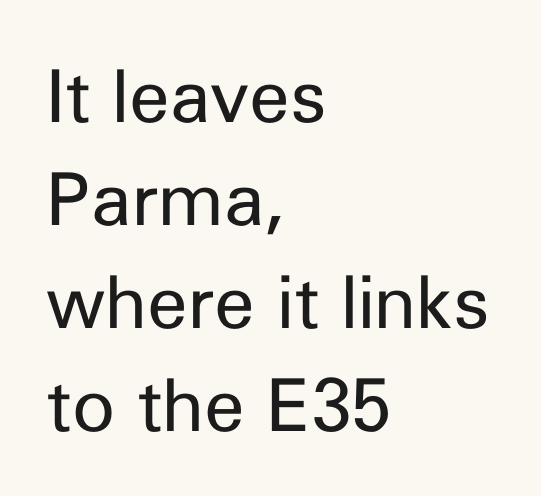
Q: Is the text bold? A: No.
Q: Is the text italic (slanted)? A: No, it is upright.
Q: Is the typeface a serif or a sans-serif typeface? A: Sans-serif.
Q: Is the text underlined? A: No.
Q: How is the paragraph aligned? A: Left-aligned.
Q: Is the spacing between letters normal or unusually wide? A: Normal.
Q: Is the spacing between lines tight, normal or loose? A: Normal.
Q: Width (condensed, normal, or wide)? A: Normal.
Q: Stroke contrast? A: Low.
Q: x-height? A: Medium.
Q: Monospaced? A: No.
